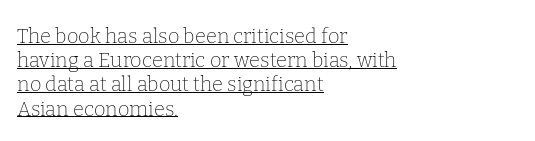
One-word summary of the alignment: left. Posture: upright roman. Letter spacing: default. The rendering uses the underline text-decoration.
